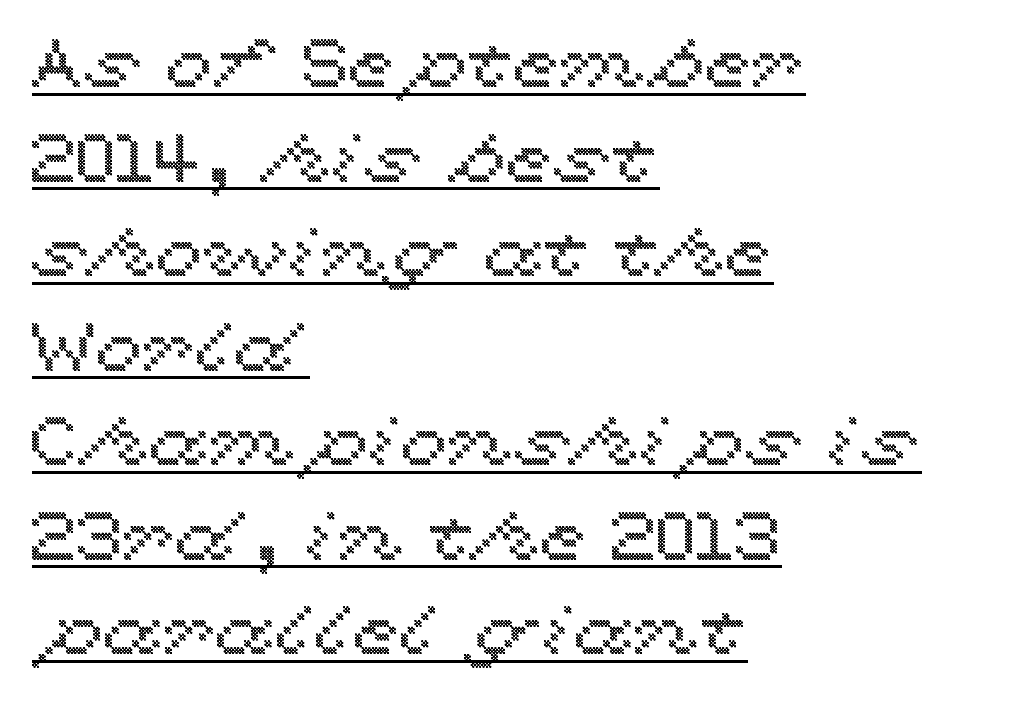
Does the copy run flush right? No — it runs flush left. The face used here is proportionally spaced, like ordinary book or web type. These lines sit exactly where default settings would place them.
